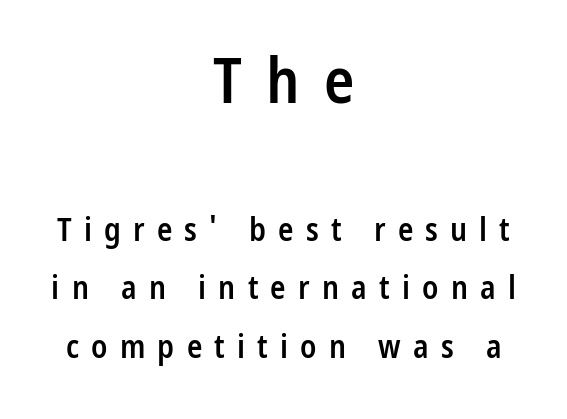
The image shows 63 px semibold, condensed sans-serif type, upright; set centered, line spacing 1.82x, unusually wide letter spacing (+0.38 em), not underlined; the first (top) block is 1.97x larger; low stroke contrast and a medium x-height.
